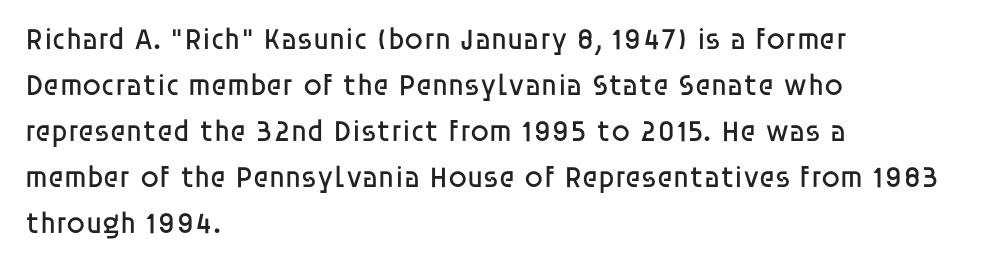
A typesetter would label this face a sans. Check the space under the baseline: it is left empty. Notice how the stems are strictly vertical — no italics here. You could call the tracking neutral — neither tight nor loose.
